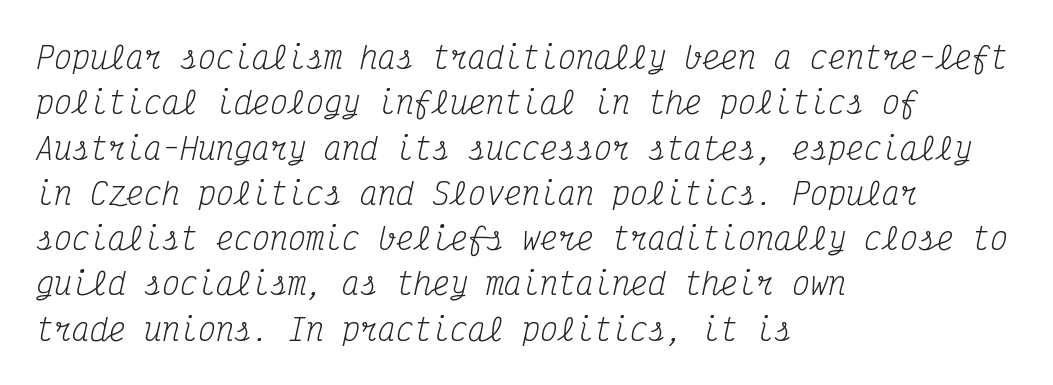
This is oblique type, the kind used for emphasis or titles. These lines are rendered in a fixed-pitch font. Horizontal alignment here is leftward, the default for most running prose. This is serif lettering, the kind often seen in printed books. Horizontal bands of white between lines are of average thickness.
